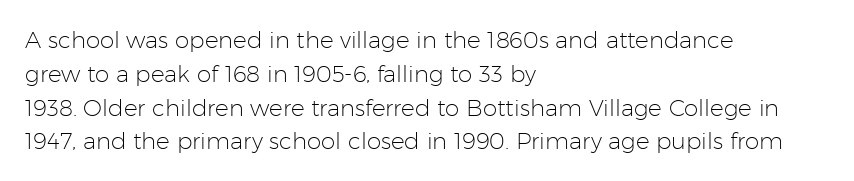
{"italic": "no", "bold": "no", "underline": "no", "align": "left", "line_spacing": "normal", "line_spacing_ratio": 1.47, "letter_spacing": "normal", "letter_spacing_em": 0.0, "glyph_px": 23}
